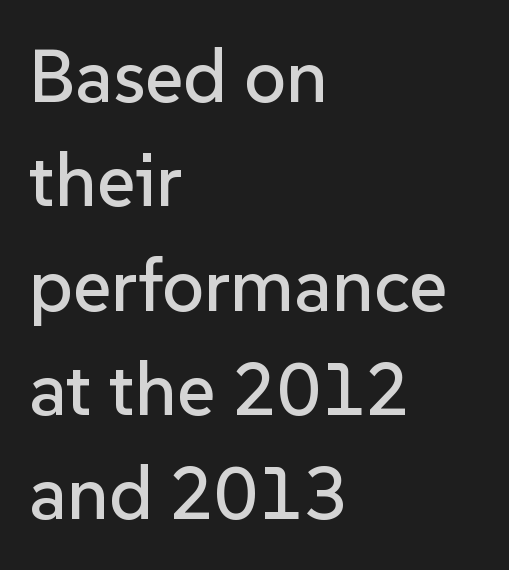
Q: Is the text italic (slanted)? A: No, it is upright.
Q: Is the typeface a serif or a sans-serif typeface? A: Sans-serif.
Q: Is the text underlined? A: No.
Q: How is the paragraph aligned? A: Left-aligned.
Q: Is the spacing between letters normal or unusually wide? A: Normal.
Q: Is the spacing between lines tight, normal or loose? A: Normal.
Q: Width (condensed, normal, or wide)? A: Normal.
Q: Stroke contrast? A: Low.
Q: x-height? A: Medium.
Q: Monospaced? A: No.
